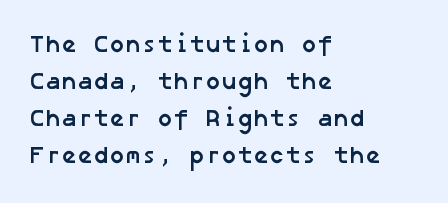
The image shows 24 px bold type; set left-aligned, normal line spacing (1.54x), normal letter spacing, not underlined.
